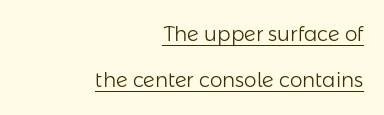
The setting favours the right margin, as signatures and pull-quotes sometimes do. Students, observe the line beneath the letters — that is underlining. Interline gaps are noticeably wide in this sample. Compared with typical body copy, the letter spacing here is the same. Notice how the stems are strictly vertical — no italics here. Weight: in the light-to-regular range.
